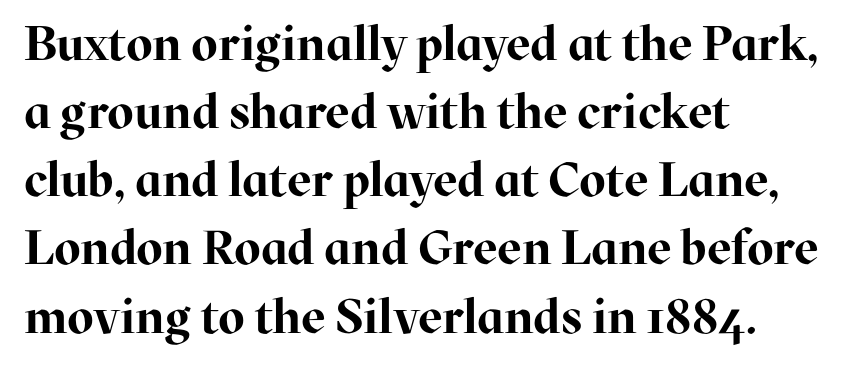
The image shows 48 px bold serif type, upright; set left-aligned, normal line spacing (1.42x), normal letter spacing, not underlined; high stroke contrast and a medium x-height.
